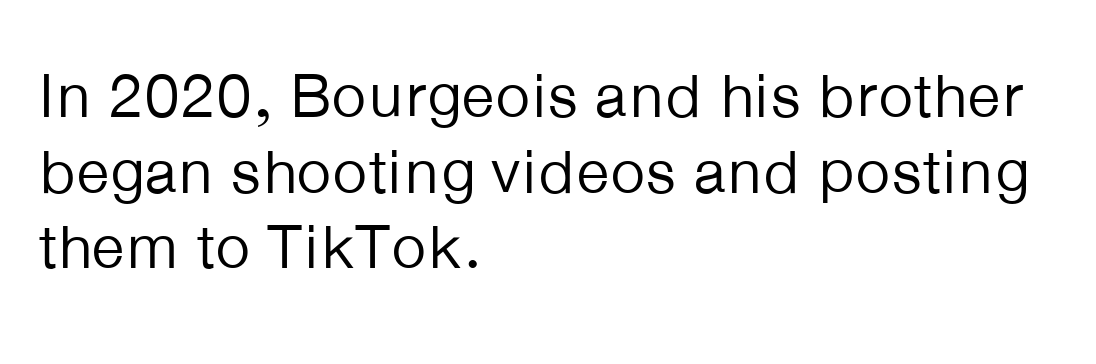
{"serif": "no", "italic": "no", "bold": "no", "weight": "regular", "width": "normal", "stroke_contrast": "low", "x_height": "medium", "monospaced": "no", "underline": "no", "align": "left", "line_spacing_ratio": 1.22, "letter_spacing": "normal", "letter_spacing_em": 0.0, "glyph_px": 62}
